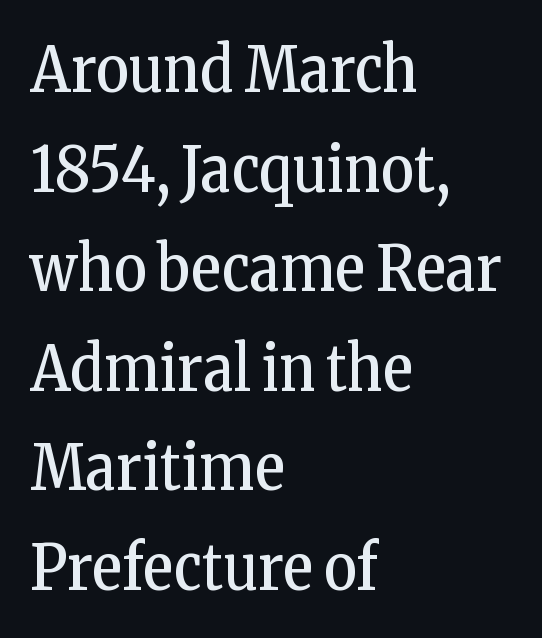
Spacing verdict: proportional, widths tailored to each character. All the whitespace from short lines collects on the right. Yep, those are serifs on the letters. The line-height multiplier appears to be the usual default.
